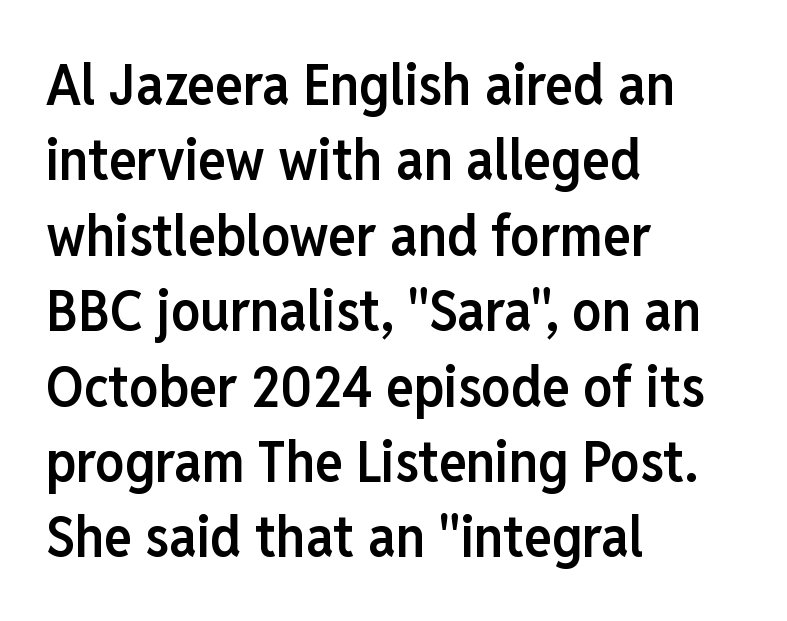
Q: Is the text bold? A: Semi-bold.
Q: Is the text italic (slanted)? A: No, it is upright.
Q: Is the typeface a serif or a sans-serif typeface? A: Sans-serif.
Q: Is the text underlined? A: No.
Q: How is the paragraph aligned? A: Left-aligned.
Q: Is the spacing between letters normal or unusually wide? A: Normal.
Q: Is the spacing between lines tight, normal or loose? A: Normal.
Q: Width (condensed, normal, or wide)? A: Condensed.
Q: Stroke contrast? A: Low.
Q: x-height? A: Medium.
Q: Monospaced? A: No.
